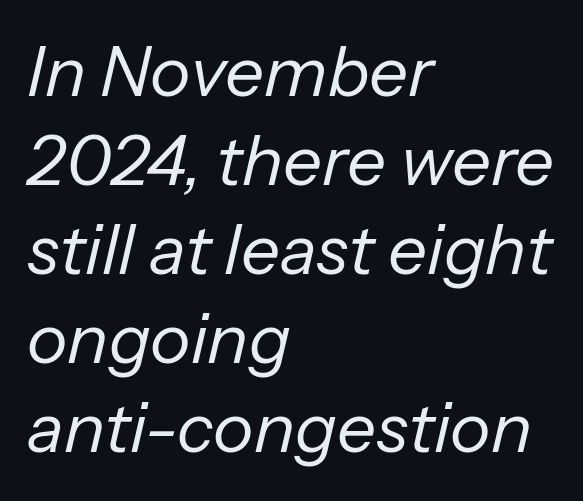
The image shows 69 px regular-weight type, italic (leaning right); set left-aligned, normal line spacing (1.29x), normal letter spacing, not underlined; low stroke contrast and a medium x-height.
